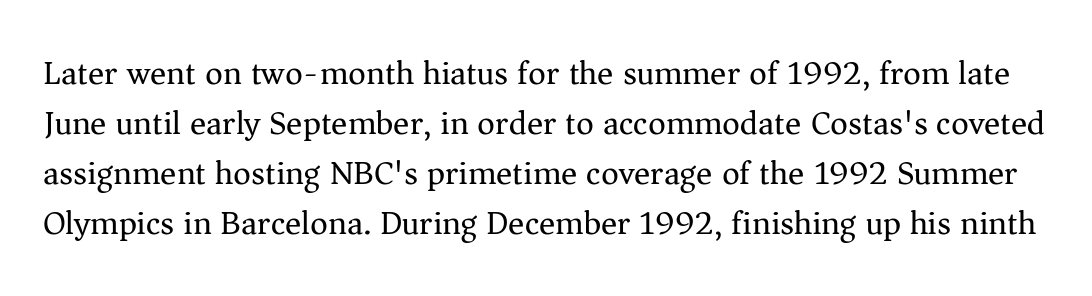
Q: Is the text bold? A: No.
Q: Is the text italic (slanted)? A: No, it is upright.
Q: Is the typeface a serif or a sans-serif typeface? A: Serif.
Q: Is the text underlined? A: No.
Q: Is the spacing between letters normal or unusually wide? A: Normal.
Q: Is the spacing between lines tight, normal or loose? A: Normal.
Q: Width (condensed, normal, or wide)? A: Normal.
Q: Stroke contrast? A: Medium.
Q: x-height? A: Medium.
Q: Monospaced? A: No.
